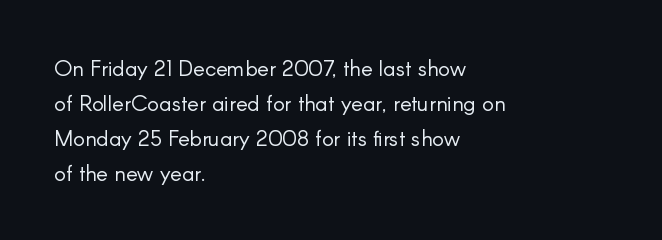
{"italic": "no", "bold": "no", "underline": "no", "align": "left", "line_spacing": "normal", "line_spacing_ratio": 1.59, "letter_spacing": "normal", "letter_spacing_em": 0.0, "glyph_px": 22}
